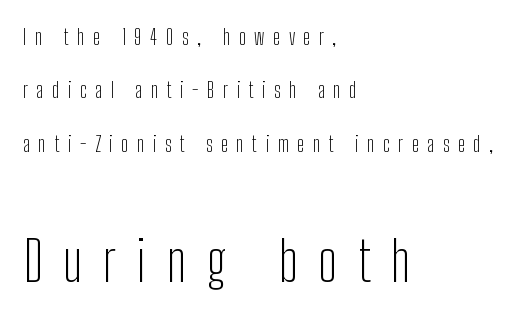
The image shows 55 px light, condensed sans-serif type, upright; set left-aligned, loose line spacing (2.43x), unusually wide letter spacing (+0.38 em), not underlined; the second (bottom) block is 2.5x larger; low stroke contrast and a medium x-height.
